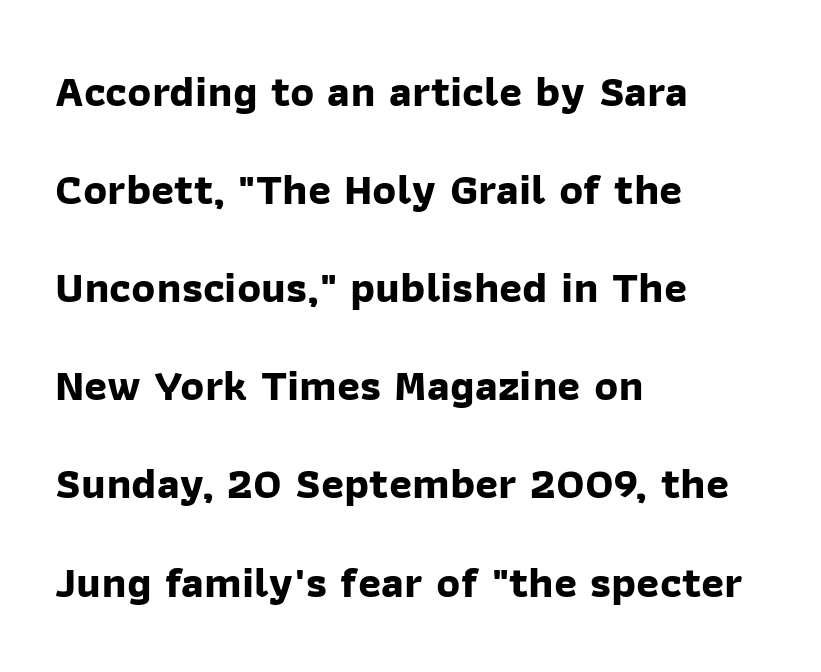
Does extra space separate the letters? No, they use regular spacing. These lines are rendered in a variable-pitch font. Beneath every word, the page is bare. Notice how thick the strokes are: this is what a full bold looks like. Note: no serifs on the glyphs.
